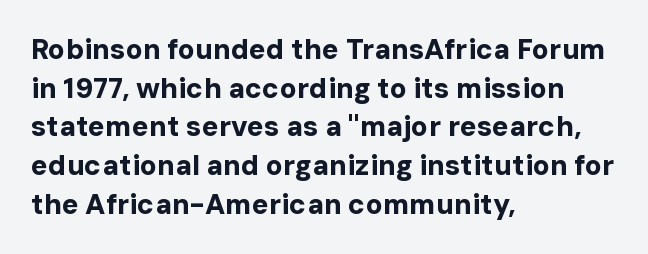
Decoration check: the copy has no underline. The typesetting leans heavy: a genuine bold. Is the block centered? No — it sits flush against the left margin. Horizontal bands of white between lines are of average thickness.
